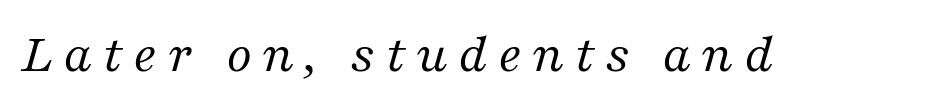
{"serif": "yes", "italic": "yes", "lean": "right", "slant_degrees": 16, "bold": "no", "weight": "regular", "width": "normal", "stroke_contrast": "medium", "x_height": "medium", "monospaced": "no", "underline": "no", "glyph_px": 56}
